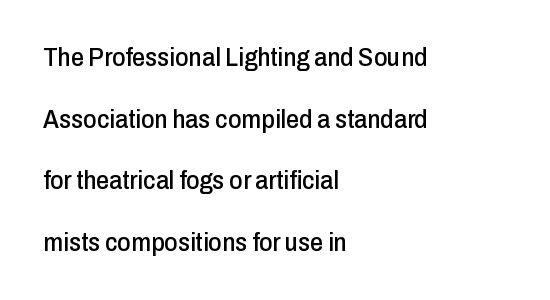
Q: Is the text italic (slanted)? A: No, it is upright.
Q: Is the text underlined? A: No.
Q: How is the paragraph aligned? A: Left-aligned.
Q: Is the spacing between letters normal or unusually wide? A: Normal.
Q: Is the spacing between lines tight, normal or loose? A: Loose.
